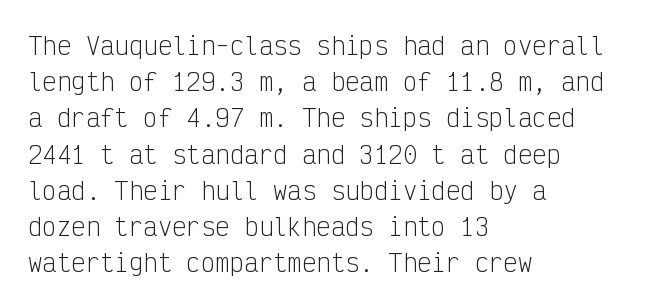
{"italic": "no", "bold": "no", "underline": "no", "align": "left", "line_spacing": "normal", "line_spacing_ratio": 1.51, "letter_spacing": "normal", "letter_spacing_em": 0.0, "glyph_px": 24}
